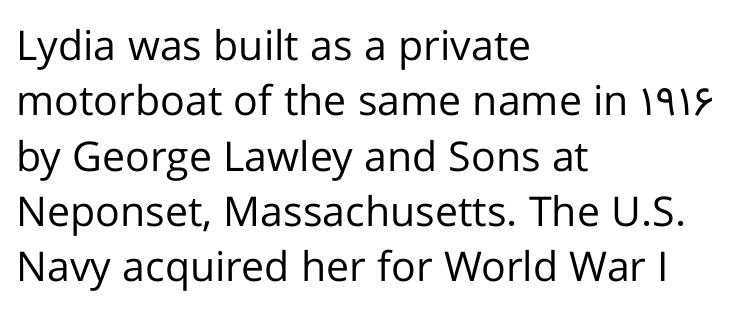
Does the copy run flush right? No — it runs flush left. The rendering uses natural spacing where letterforms have individual widths. The characters are drawn with everyday or finer stroke widths. Here the glyphs are tracked normally, forming tight word shapes.
